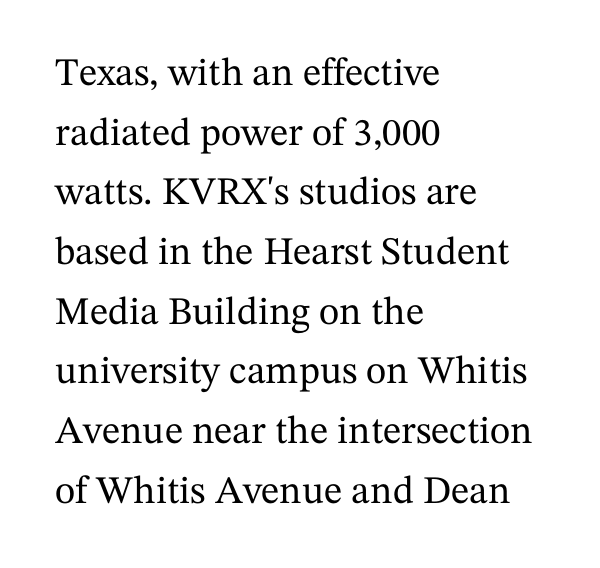
Q: Is the text italic (slanted)? A: No, it is upright.
Q: Is the typeface a serif or a sans-serif typeface? A: Serif.
Q: Is the text underlined? A: No.
Q: How is the paragraph aligned? A: Left-aligned.
Q: Is the spacing between letters normal or unusually wide? A: Normal.
Q: Is the spacing between lines tight, normal or loose? A: Normal.
Q: Width (condensed, normal, or wide)? A: Normal.
Q: Stroke contrast? A: Medium.
Q: x-height? A: Medium.
Q: Monospaced? A: No.
